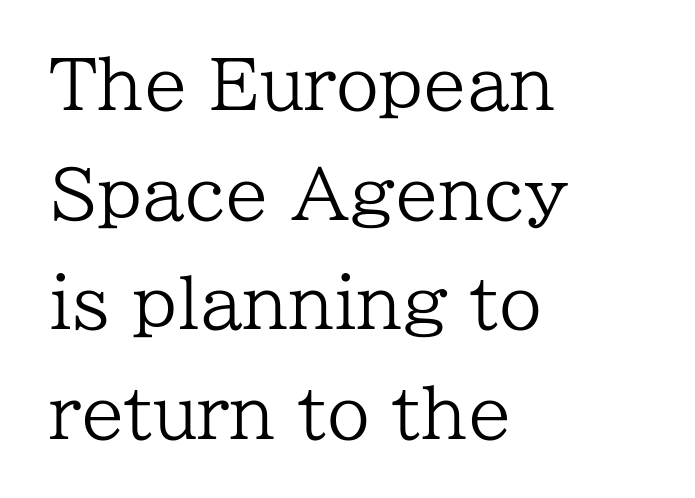
This rendering features lettering with no underline. Standard letterfit; no display-style spreading of the glyphs. These lines are rendered in a variable-pitch font. No heavy texture on the line: the type isn't bold. The passage is arranged the way most books set body copy — flush left.
